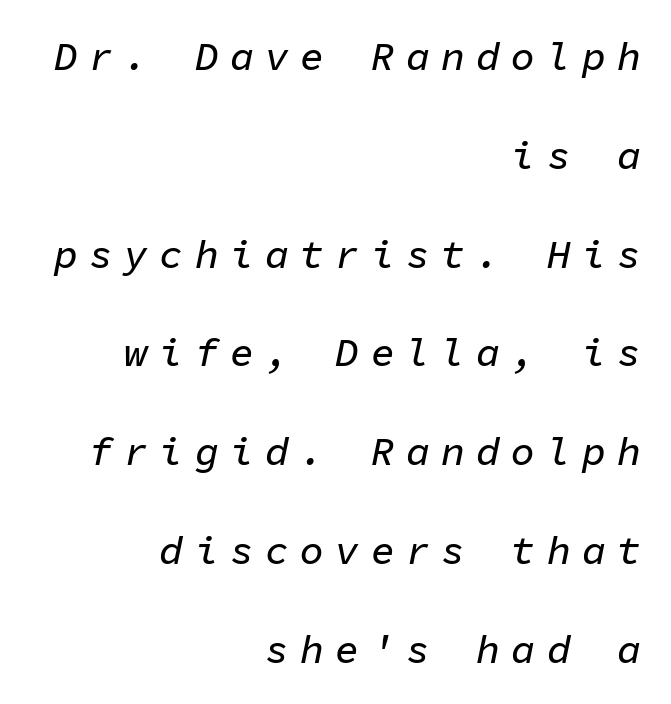
The lines are spread far apart with generous leading. Notice how the stems are inclined rather than vertical — that's the hallmark of italics. This sample uses expanded letter spacing, leaving extra air between glyphs. The paragraph shown leans on its right margin. The letters march in equal steps, a hallmark of fixed-pitch type.
